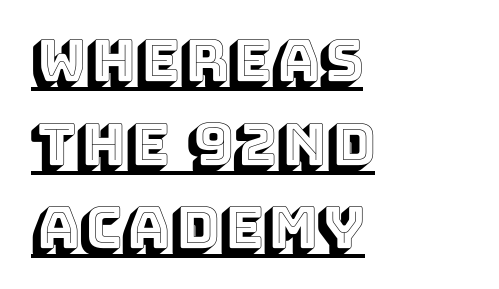
{"italic": "no", "width": "normal", "x_height": "large", "monospaced": "no", "underline": "yes", "align": "left", "line_spacing": "normal", "line_spacing_ratio": 1.44, "letter_spacing": "normal", "letter_spacing_em": 0.0, "glyph_px": 58}
